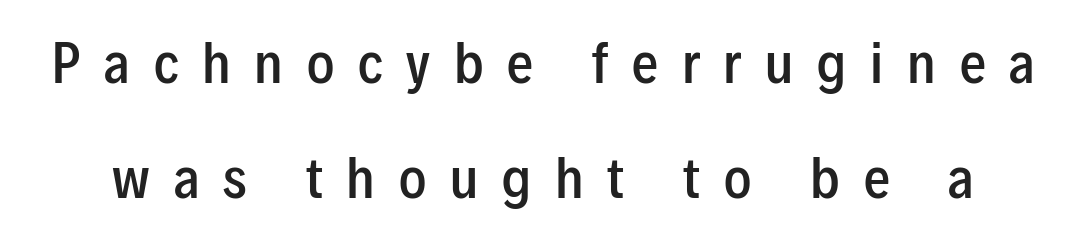
The image shows 52 px semibold, condensed sans-serif type, upright; set loose line spacing (2.21x), unusually wide letter spacing (+0.46 em), not underlined; low stroke contrast and a medium x-height.
